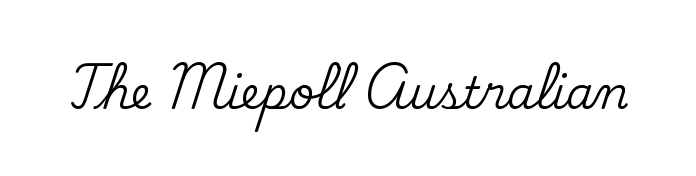
The passage shown is typed in a proportional face where columns would drift. In terms of letterspacing, this is plain default setting. Check the space under the baseline: it is left empty.
